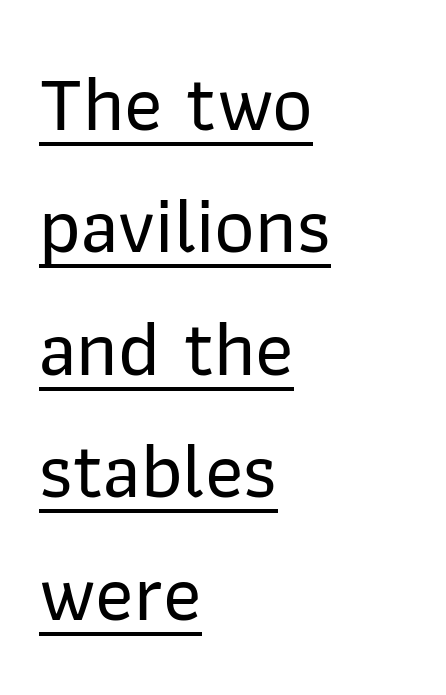
{"serif": "no", "italic": "no", "width": "normal", "stroke_contrast": "low", "x_height": "medium", "monospaced": "no", "underline": "yes", "align": "left", "line_spacing": "normal", "line_spacing_ratio": 1.55, "letter_spacing": "normal", "letter_spacing_em": 0.0, "glyph_px": 79}
